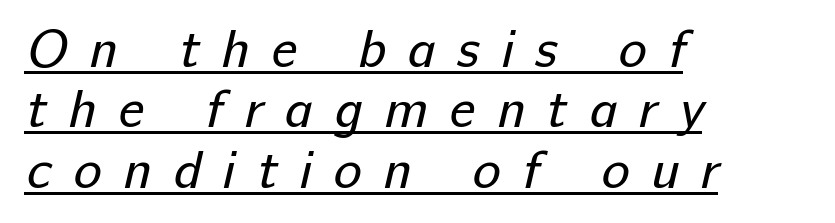
The image shows 53 px regular-weight sans-serif type; set left-aligned, tight line spacing (1.14x), unusually wide letter spacing (+0.41 em), underlined; low stroke contrast and a medium x-height.
